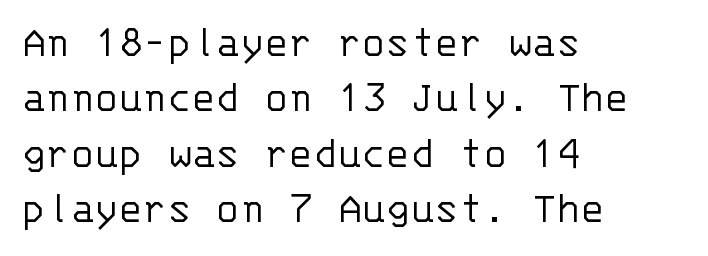
Teacher's note: observe the even left margin — that is flush-left alignment. Stroke mass is kept to a normal reading level or below. The type family on display is of the sans-serif kind. The face used here is monospaced, like something from a code editor.
